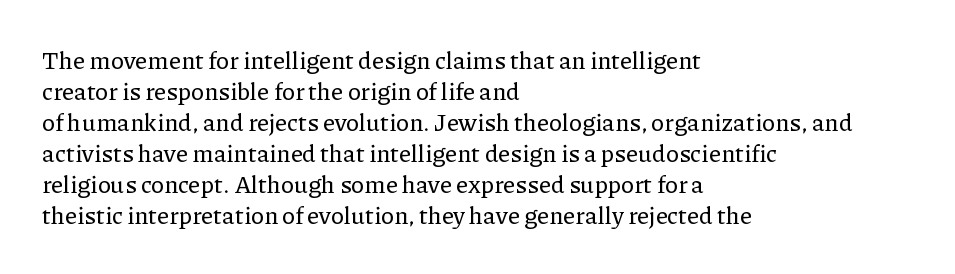
{"italic": "no", "underline": "no", "align": "left", "line_spacing": "normal", "line_spacing_ratio": 1.29, "letter_spacing": "normal", "letter_spacing_em": 0.0, "glyph_px": 24}
